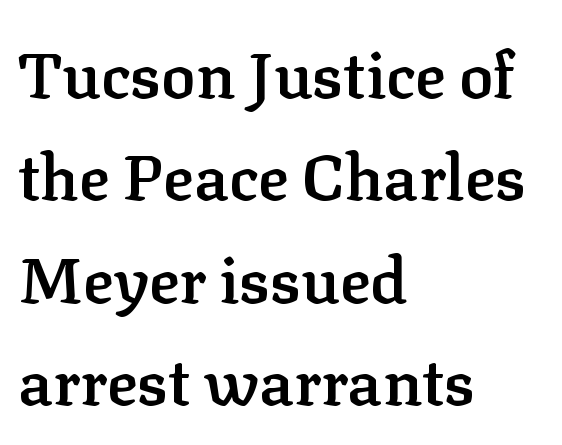
{"serif": "yes", "italic": "no", "bold": "semi", "weight": "semibold", "width": "normal", "stroke_contrast": "low", "x_height": "medium", "monospaced": "no", "underline": "no", "align": "left", "line_spacing": "normal", "line_spacing_ratio": 1.6, "letter_spacing": "normal", "letter_spacing_em": 0.0, "glyph_px": 64}
